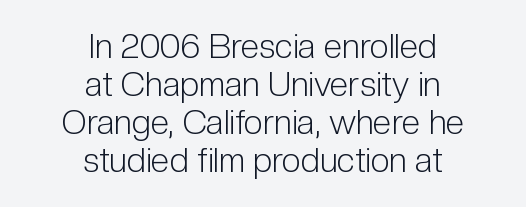
The strip under each line holds only bare page. A typesetter would call this leading minimal, almost set solid. The lines in this sample share a center point and differ in where they start and stop. This is sans-serif lettering, the kind often seen on screens and signage.
